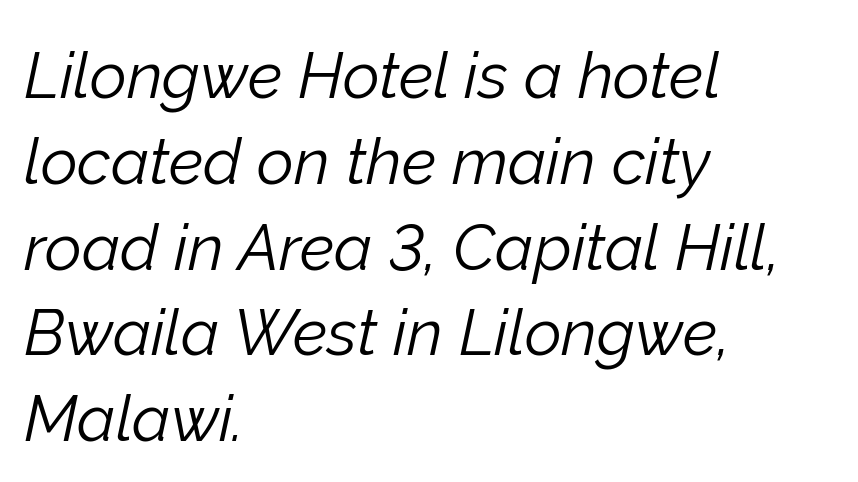
The image shows 64 px light type, italic (leaning right); set left-aligned, normal line spacing (1.34x), normal letter spacing, not underlined; low stroke contrast and a medium x-height.
